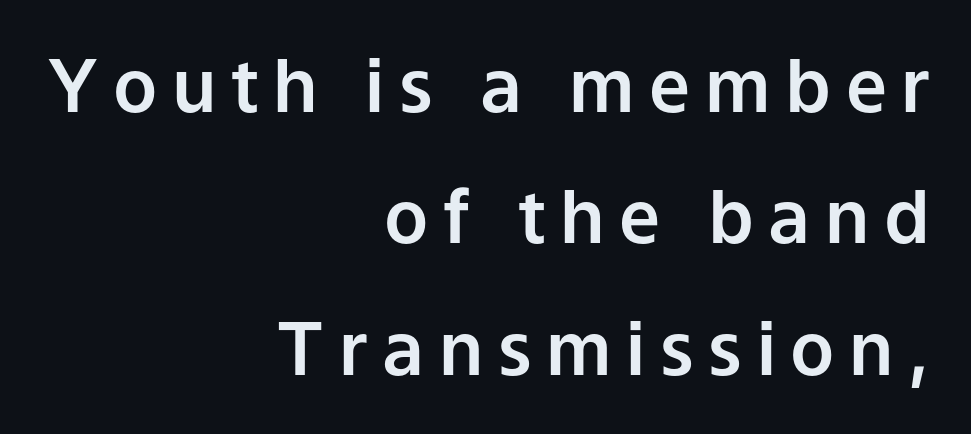
{"serif": "no", "italic": "no", "width": "normal", "stroke_contrast": "low", "x_height": "medium", "monospaced": "no", "underline": "no", "align": "right", "line_spacing_ratio": 1.8, "letter_spacing": "wide", "letter_spacing_em": 0.2, "glyph_px": 73}
